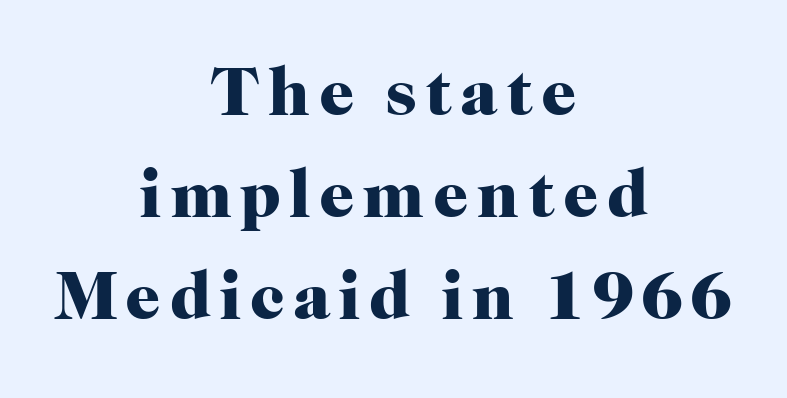
The image shows 69 px heavy serif type, upright; set centered, normal line spacing (1.48x), not underlined; high stroke contrast and a medium x-height.
